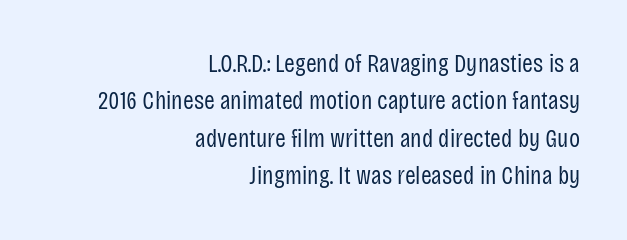
Q: Is the text bold? A: No.
Q: Is the text italic (slanted)? A: No, it is upright.
Q: Is the text underlined? A: No.
Q: How is the paragraph aligned? A: Right-aligned.
Q: Is the spacing between letters normal or unusually wide? A: Normal.
Q: Is the spacing between lines tight, normal or loose? A: Normal.
